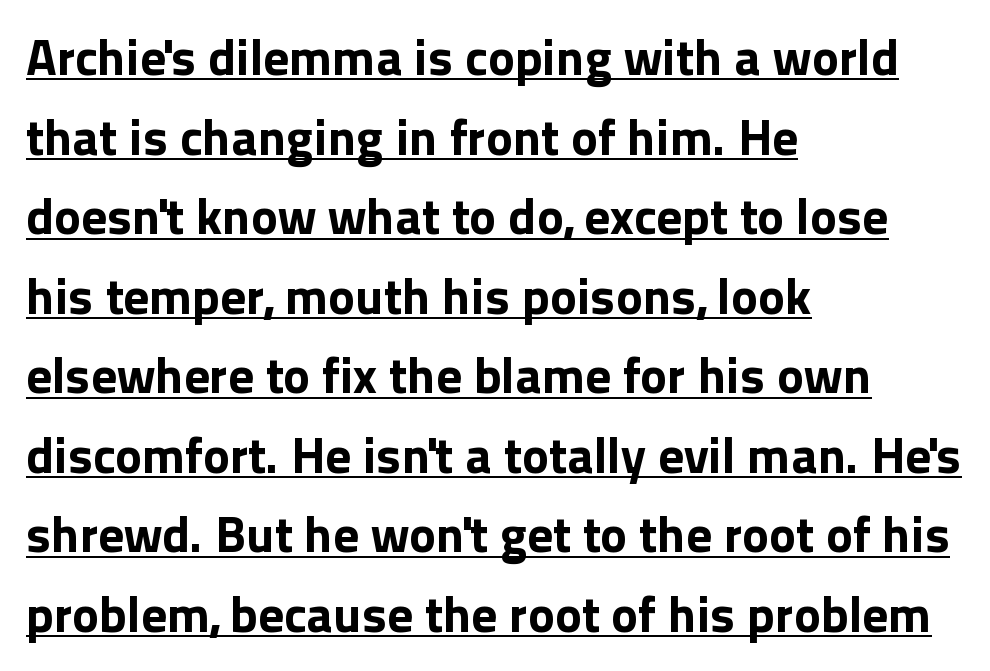
The image shows 51 px bold sans-serif type, upright; set left-aligned, normal line spacing (1.56x), normal letter spacing, underlined; a medium x-height.
